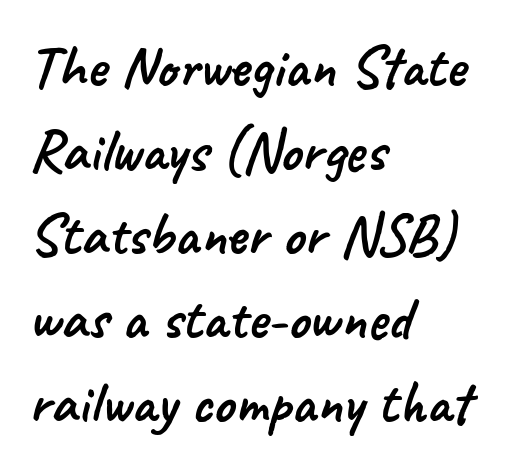
Line beginnings align vertically; line endings do not. Quick note: underline off. I'd call this a sans setting — the letters go barefoot. This sample keeps an unexceptional amount of space between lines.
